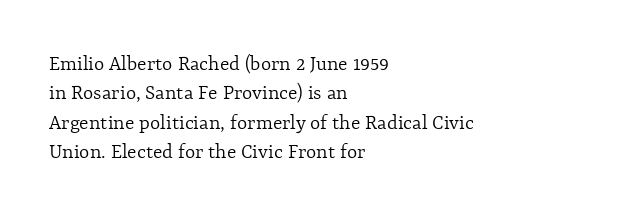
Q: Is the text bold? A: No.
Q: Is the text italic (slanted)? A: No, it is upright.
Q: Is the text underlined? A: No.
Q: How is the paragraph aligned? A: Left-aligned.
Q: Is the spacing between letters normal or unusually wide? A: Normal.
Q: Is the spacing between lines tight, normal or loose? A: Normal.
